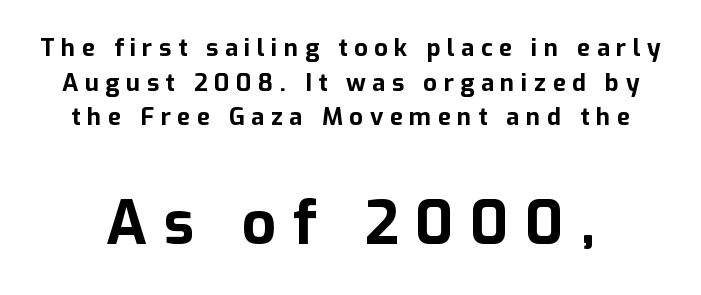
{"serif": "no", "italic": "no", "bold": "yes", "weight": "bold", "width": "normal", "stroke_contrast": "low", "x_height": "medium", "monospaced": "no", "underline": "no", "line_spacing": "normal", "line_spacing_ratio": 1.44, "letter_spacing": "wide", "letter_spacing_em": 0.27, "larger_block": "second", "size_ratio": 2.5, "glyph_px": 60}
